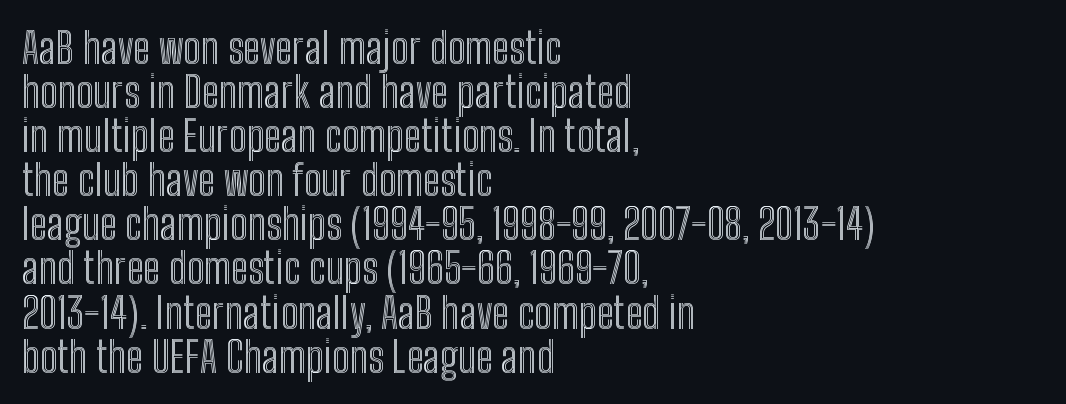
The image shows 42 px condensed type, upright; set left-aligned, tight line spacing (1.05x), normal letter spacing, not underlined; a medium x-height.
